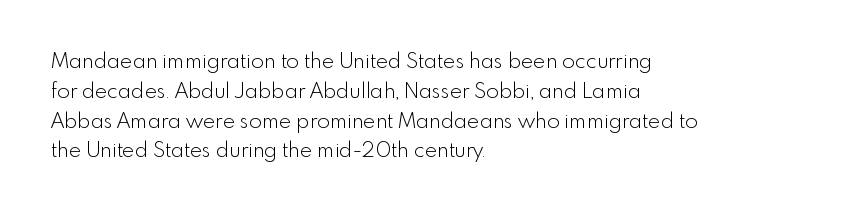
{"italic": "no", "bold": "no", "underline": "no", "align": "left", "line_spacing": "normal", "line_spacing_ratio": 1.42, "letter_spacing": "normal", "letter_spacing_em": 0.0, "glyph_px": 21}
